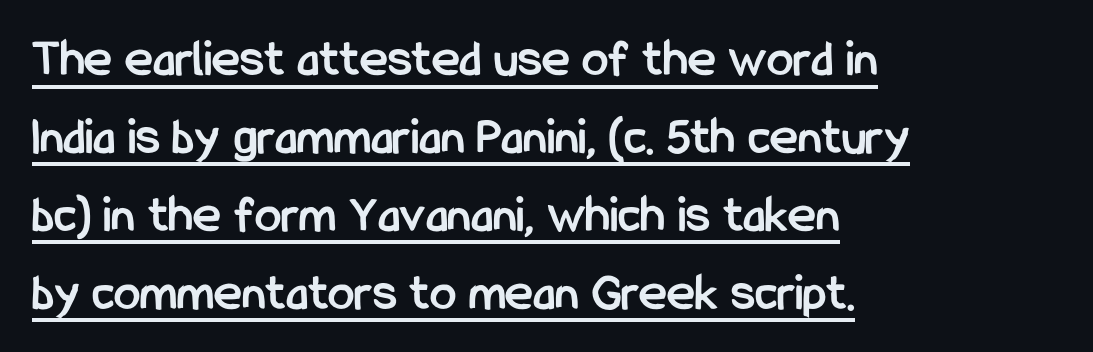
Q: Is the text bold? A: Yes.
Q: Is the text italic (slanted)? A: No, it is upright.
Q: Is the typeface a serif or a sans-serif typeface? A: Sans-serif.
Q: Is the text underlined? A: Yes.
Q: How is the paragraph aligned? A: Left-aligned.
Q: Is the spacing between letters normal or unusually wide? A: Normal.
Q: Is the spacing between lines tight, normal or loose? A: Normal.
Q: Width (condensed, normal, or wide)? A: Condensed.
Q: Stroke contrast? A: Low.
Q: x-height? A: Medium.
Q: Monospaced? A: No.
